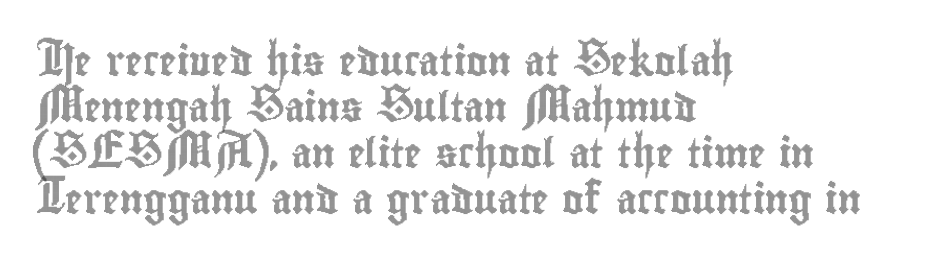
{"italic": "no", "width": "condensed", "x_height": "small", "monospaced": "no", "underline": "no", "align": "left", "line_spacing": "normal", "line_spacing_ratio": 1.59, "letter_spacing": "normal", "letter_spacing_em": 0.0, "glyph_px": 29}
